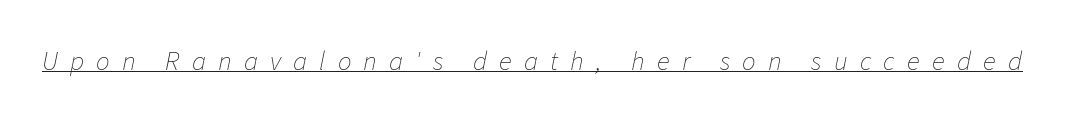
A quiet, ordinary-to-light weight characterises the typeface. Underline: present. Tracking here is generous; glyphs stand well apart from one another. These lines were composed using italics.
